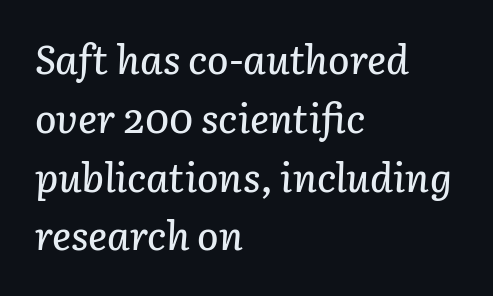
{"italic": "yes", "lean": "right", "slant_degrees": 3, "width": "normal", "stroke_contrast": "low", "x_height": "medium", "monospaced": "no", "underline": "no", "align": "left", "line_spacing": "normal", "line_spacing_ratio": 1.47, "letter_spacing": "normal", "letter_spacing_em": 0.0, "glyph_px": 40}
